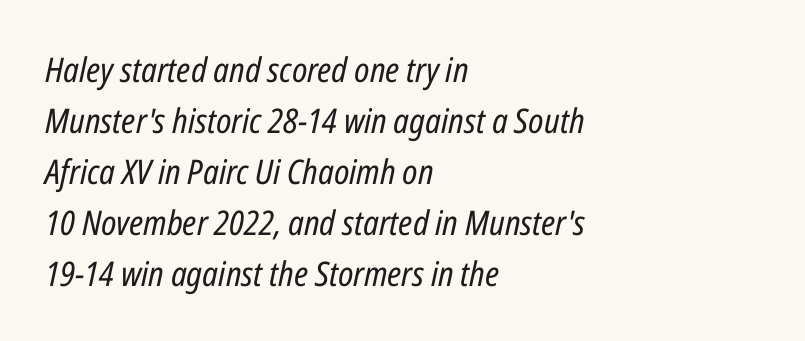
{"italic": "yes", "lean": "right", "slant_degrees": 12, "bold": "no", "weight": "regular", "width": "condensed", "stroke_contrast": "low", "x_height": "medium", "monospaced": "no", "underline": "no", "align": "left", "line_spacing": "normal", "line_spacing_ratio": 1.5, "letter_spacing": "normal", "letter_spacing_em": 0.0, "glyph_px": 34}
